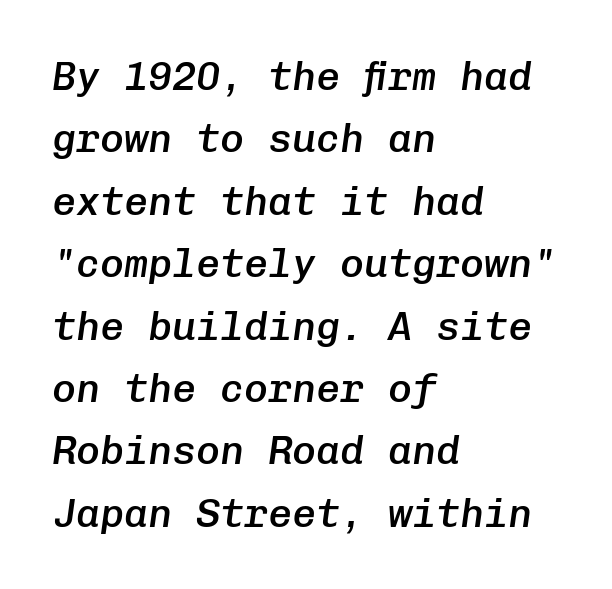
How heavy is the stroke? Medium-heavy — a semibold, shy of bold. A student would call this left alignment; a typographer would say flush left, rag right. Looks like terminal output: every glyph gets an equal slot. Nobody touched the tracking dial on this one. Has an underline been added? It has not.
